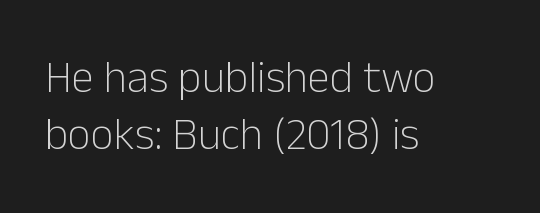
Q: Is the text bold? A: No.
Q: Is the text italic (slanted)? A: No, it is upright.
Q: Is the typeface a serif or a sans-serif typeface? A: Sans-serif.
Q: Is the text underlined? A: No.
Q: How is the paragraph aligned? A: Left-aligned.
Q: Is the spacing between letters normal or unusually wide? A: Normal.
Q: Is the spacing between lines tight, normal or loose? A: Normal.
Q: Width (condensed, normal, or wide)? A: Normal.
Q: Stroke contrast? A: Low.
Q: x-height? A: Medium.
Q: Monospaced? A: No.
